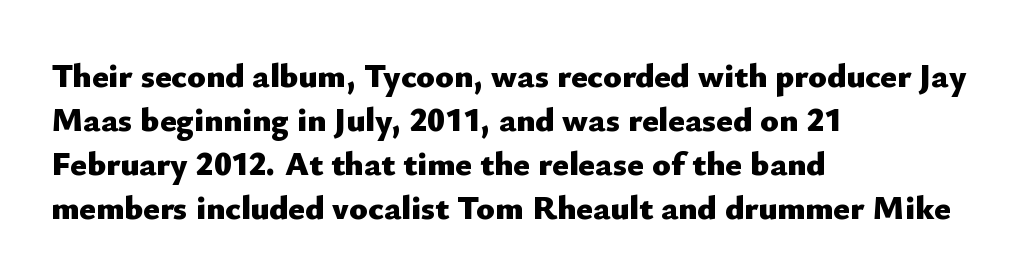
{"serif": "no", "italic": "no", "bold": "yes", "weight": "heavy", "width": "normal", "stroke_contrast": "low", "x_height": "small", "monospaced": "no", "underline": "no", "align": "left", "line_spacing": "normal", "line_spacing_ratio": 1.29, "letter_spacing": "normal", "letter_spacing_em": 0.0, "glyph_px": 34}
